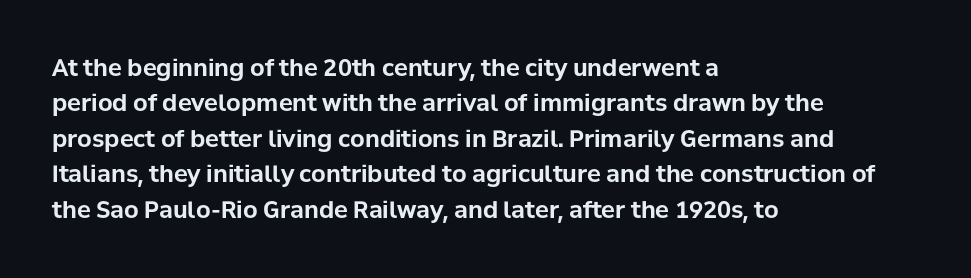
Q: Is the text bold? A: Yes.
Q: Is the text italic (slanted)? A: No, it is upright.
Q: Is the text underlined? A: No.
Q: How is the paragraph aligned? A: Left-aligned.
Q: Is the spacing between letters normal or unusually wide? A: Normal.
Q: Is the spacing between lines tight, normal or loose? A: Normal.
